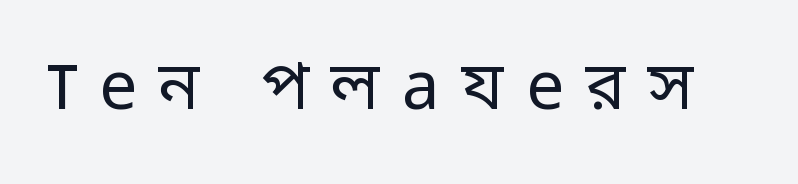
The image shows 67 px regular-weight sans-serif type, upright; set unusually wide letter spacing (+0.33 em), not underlined; low stroke contrast and a medium x-height.
